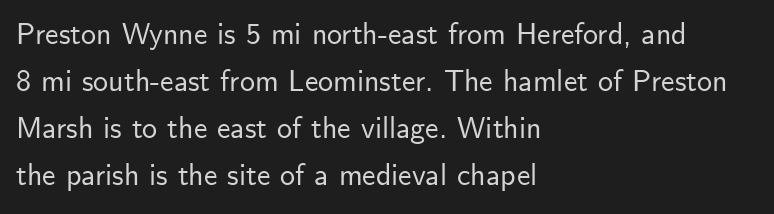
The image shows 30 px sans-serif type, upright; set left-aligned, normal line spacing (1.57x), normal letter spacing, not underlined; low stroke contrast and a small x-height.
